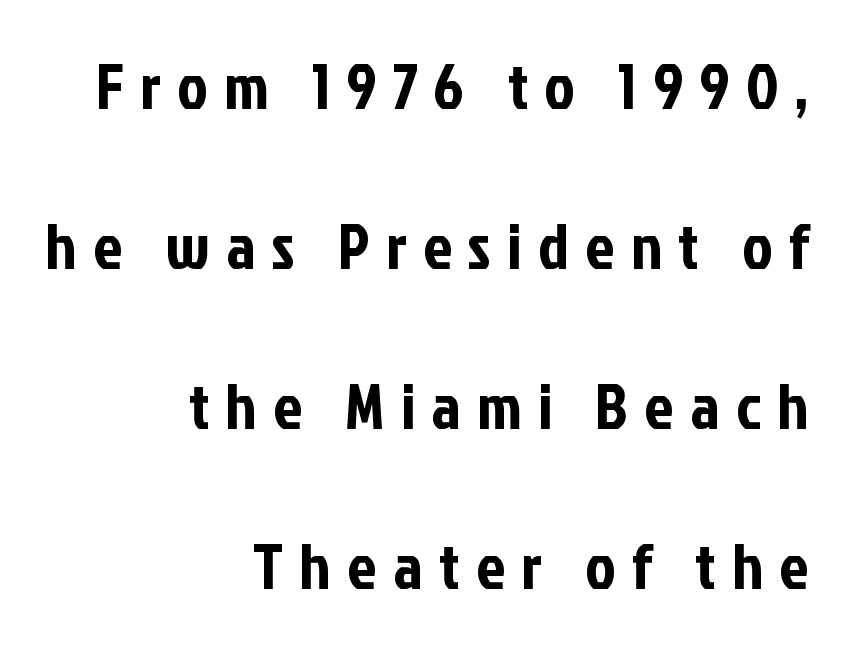
Q: Is the text italic (slanted)? A: No, it is upright.
Q: Is the typeface a serif or a sans-serif typeface? A: Sans-serif.
Q: Is the text underlined? A: No.
Q: How is the paragraph aligned? A: Right-aligned.
Q: Is the spacing between letters normal or unusually wide? A: Unusually wide.
Q: Is the spacing between lines tight, normal or loose? A: Loose.
Q: Width (condensed, normal, or wide)? A: Condensed.
Q: Stroke contrast? A: Low.
Q: x-height? A: Medium.
Q: Monospaced? A: No.
